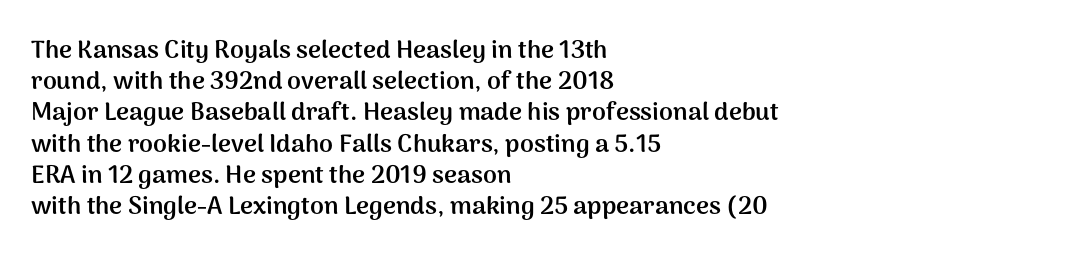
The image shows 25 px bold type, upright; set left-aligned, normal line spacing (1.25x), normal letter spacing, not underlined.
